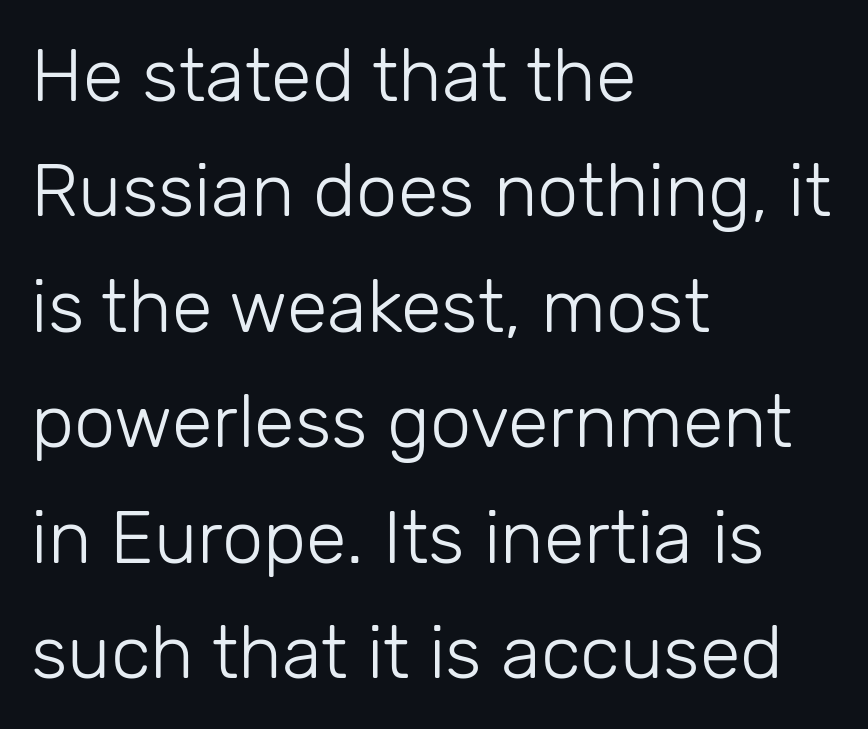
{"serif": "no", "italic": "no", "bold": "no", "weight": "light", "width": "normal", "stroke_contrast": "low", "x_height": "medium", "monospaced": "no", "underline": "no", "align": "left", "line_spacing": "normal", "line_spacing_ratio": 1.56, "letter_spacing": "normal", "letter_spacing_em": 0.0, "glyph_px": 74}
